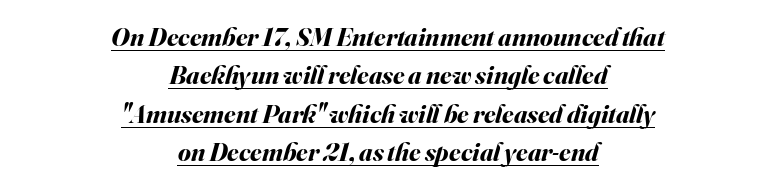
Q: Is the text bold? A: Yes.
Q: Is the text italic (slanted)? A: Yes, it leans right by about 16 degrees.
Q: Is the text underlined? A: Yes.
Q: How is the paragraph aligned? A: Centered.
Q: Is the spacing between letters normal or unusually wide? A: Normal.
Q: Is the spacing between lines tight, normal or loose? A: Normal.
